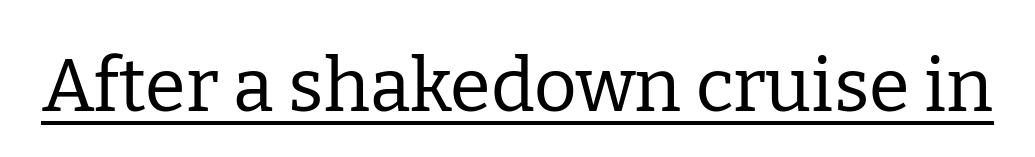
When letters stand straight like this, we call the style roman or upright. Does extra space separate the letters? No, they use regular spacing. The strokes carry an ordinary text weight at most. The passage shown is underscored from start to finish. Think of a printed novel: that variable character pitch is what you see here.
